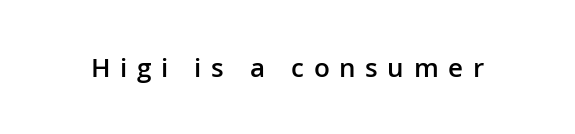
The image shows 26 px text type, upright; set unusually wide letter spacing (+0.37 em), not underlined.
